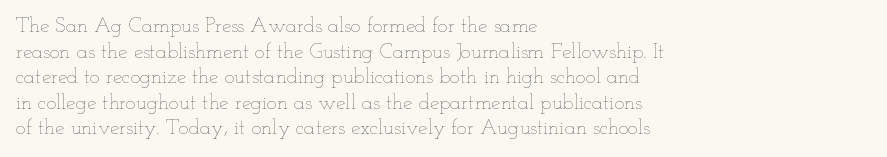
The image shows 21 px text type, upright; set left-aligned, line spacing 1.22x, normal letter spacing, not underlined.
